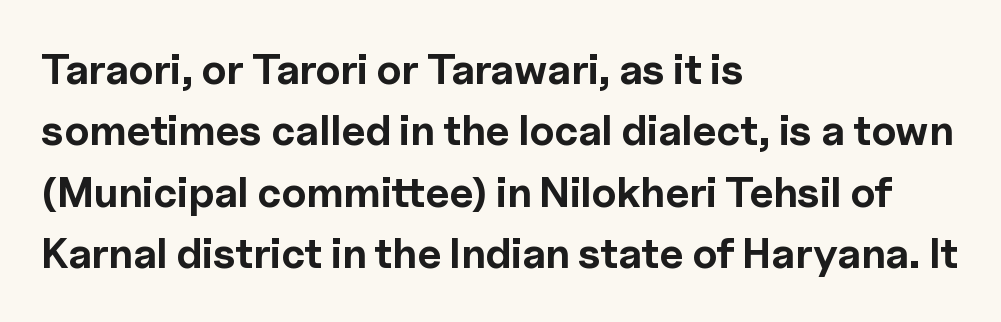
The image shows 42 px bold sans-serif type, upright; set left-aligned, normal line spacing (1.46x), normal letter spacing, not underlined; a medium x-height.
